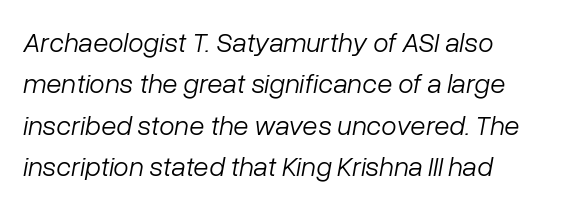
{"italic": "yes", "lean": "right", "slant_degrees": 10, "bold": "no", "weight": "light", "width": "normal", "stroke_contrast": "low", "x_height": "medium", "monospaced": "no", "underline": "no", "line_spacing": "normal", "line_spacing_ratio": 1.48, "letter_spacing": "normal", "letter_spacing_em": 0.0, "glyph_px": 28}
